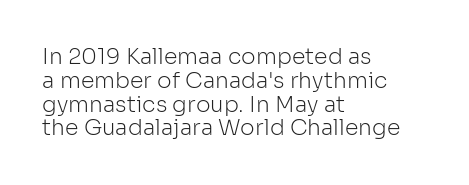
{"italic": "no", "bold": "no", "underline": "no", "align": "left", "line_spacing": "tight", "line_spacing_ratio": 1.08, "letter_spacing": "normal", "letter_spacing_em": 0.0, "glyph_px": 22}
